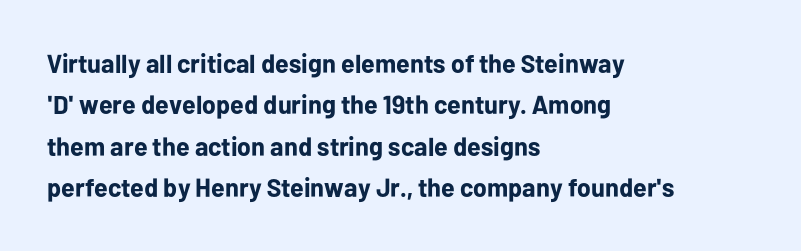
Q: Is the text bold? A: Yes.
Q: Is the text italic (slanted)? A: No, it is upright.
Q: Is the text underlined? A: No.
Q: How is the paragraph aligned? A: Left-aligned.
Q: Is the spacing between letters normal or unusually wide? A: Normal.
Q: Is the spacing between lines tight, normal or loose? A: Normal.
